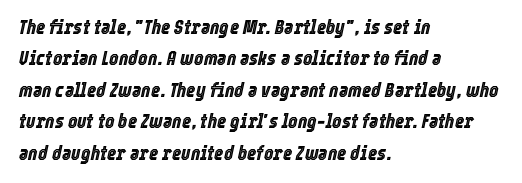
The image shows 20 px text type, italic (leaning right); set left-aligned, normal line spacing (1.57x), normal letter spacing, not underlined.
